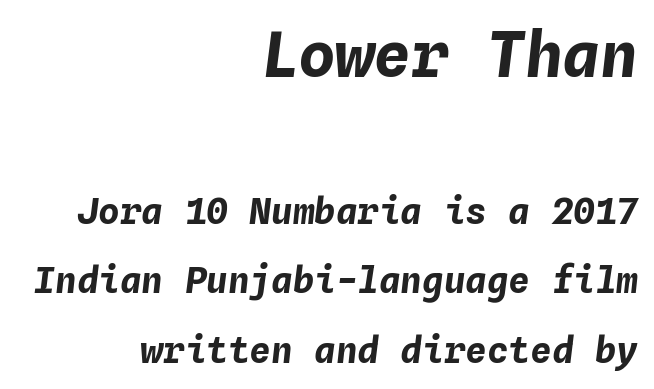
The image shows 63 px bold type, italic (leaning right), monospaced; set right-aligned, loose line spacing (1.94x), normal letter spacing, not underlined; the first (top) block is 1.75x larger; low stroke contrast and a medium x-height.
